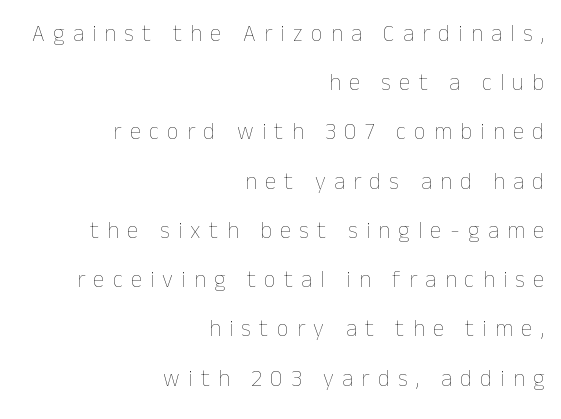
Q: Is the text bold? A: No.
Q: Is the text italic (slanted)? A: No, it is upright.
Q: Is the text underlined? A: No.
Q: How is the paragraph aligned? A: Right-aligned.
Q: Is the spacing between letters normal or unusually wide? A: Unusually wide.
Q: Is the spacing between lines tight, normal or loose? A: Loose.
